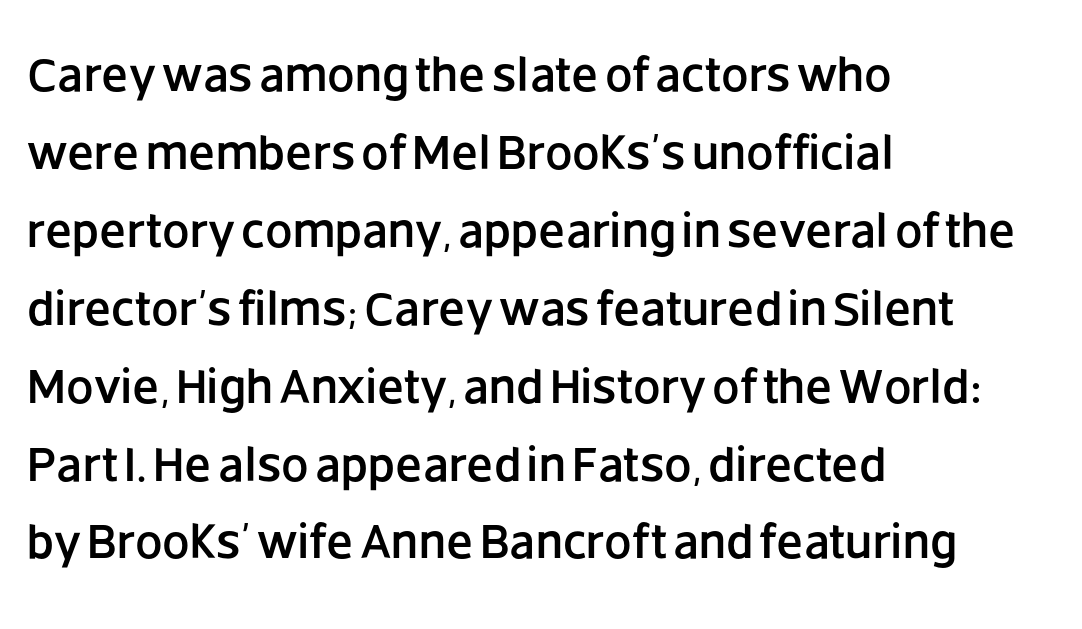
{"serif": "no", "italic": "no", "width": "normal", "stroke_contrast": "low", "x_height": "large", "monospaced": "no", "underline": "no", "align": "left", "line_spacing": "normal", "line_spacing_ratio": 1.59, "letter_spacing": "normal", "letter_spacing_em": 0.0, "glyph_px": 49}
